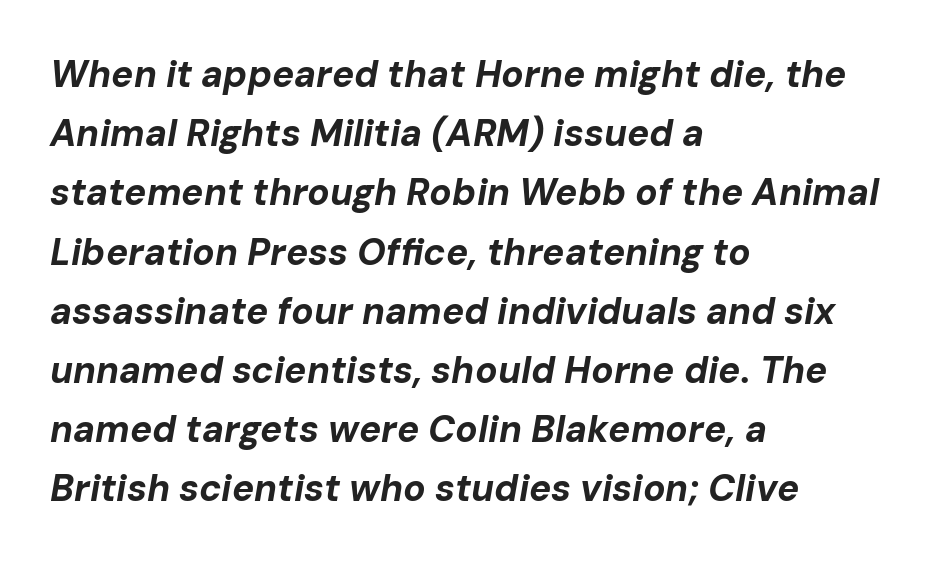
{"italic": "yes", "lean": "right", "slant_degrees": 10, "bold": "yes", "weight": "bold", "width": "normal", "stroke_contrast": "low", "x_height": "medium", "monospaced": "no", "underline": "no", "align": "left", "line_spacing": "normal", "line_spacing_ratio": 1.6, "letter_spacing": "normal", "letter_spacing_em": 0.0, "glyph_px": 37}
